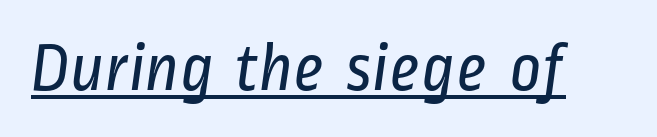
{"serif": "no", "bold": "no", "weight": "regular", "width": "condensed", "stroke_contrast": "low", "x_height": "medium", "monospaced": "no", "underline": "yes", "letter_spacing": "normal", "letter_spacing_em": 0.0, "glyph_px": 69}
